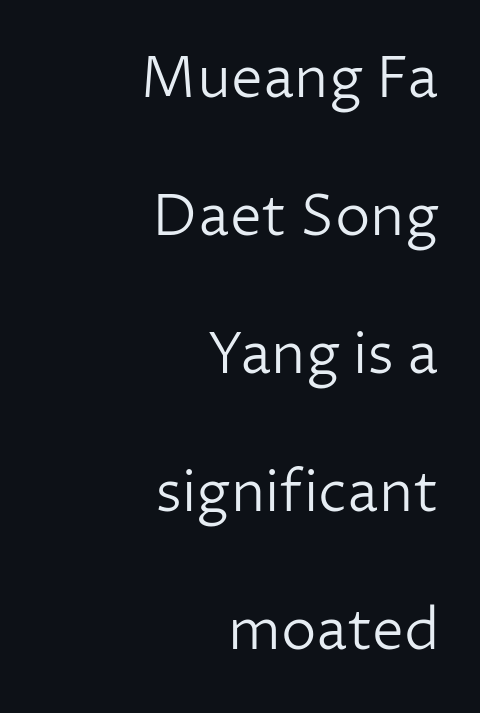
The image shows 57 px light sans-serif type, upright; set right-aligned, loose line spacing (2.42x), normal letter spacing, not underlined; low stroke contrast and a medium x-height.
